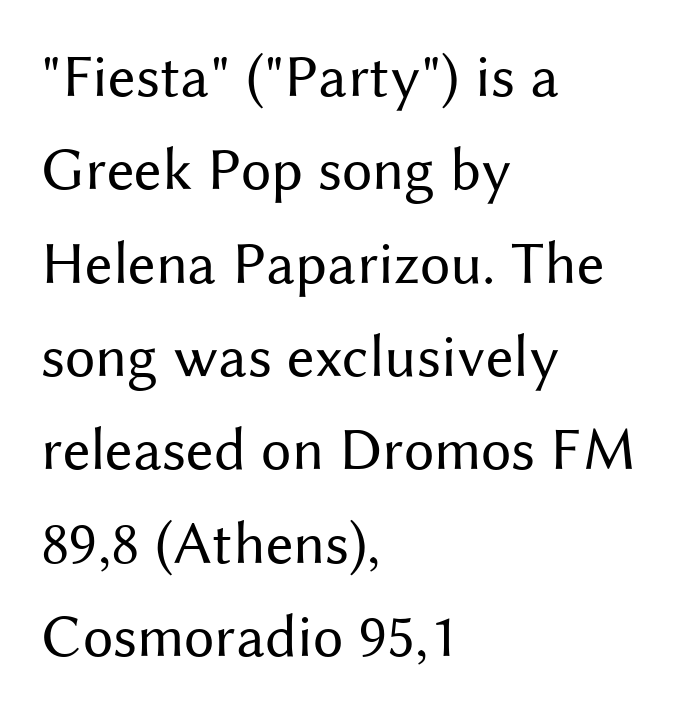
The image shows 61 px regular-weight sans-serif type, upright; set left-aligned, normal line spacing (1.53x), normal letter spacing, not underlined; medium stroke contrast and a medium x-height.
